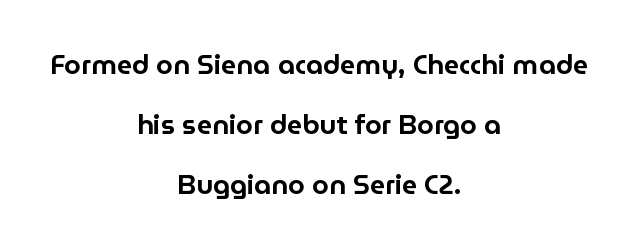
This rendering leaves character spacing at its baseline value. The whitespace from short lines is split evenly between both sides. In terms of posture, this sample is upright. Leading: increased. A clean baseline with only descenders dipping below it.
